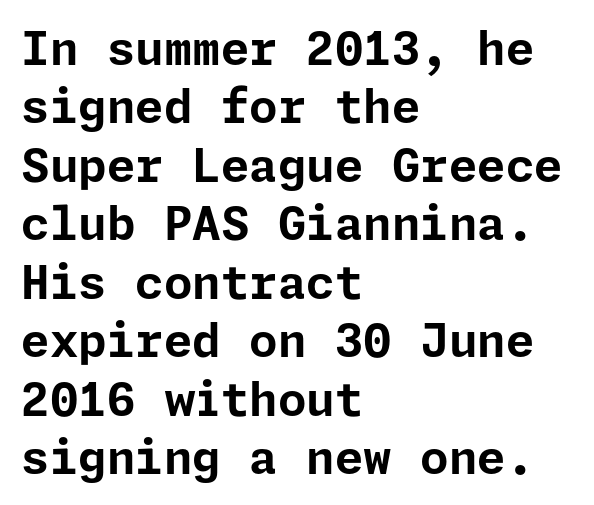
{"serif": "no", "italic": "no", "bold": "yes", "weight": "bold", "width": "normal", "stroke_contrast": "low", "x_height": "medium", "underline": "no", "align": "left", "line_spacing": "normal", "line_spacing_ratio": 1.27, "letter_spacing": "normal", "letter_spacing_em": 0.0, "glyph_px": 46}
